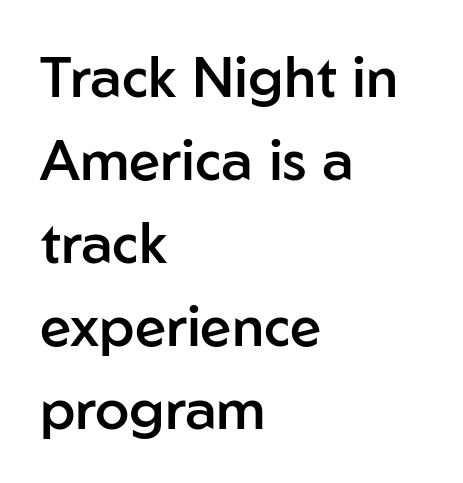
The face used here is rendered with its standard letterfit. The rag falls on the right side of this text block. I'd call this a sans setting — the letters go barefoot. In terms of weight, the rendering is demibold, just under bold. Nobody drew a line under any word here.
